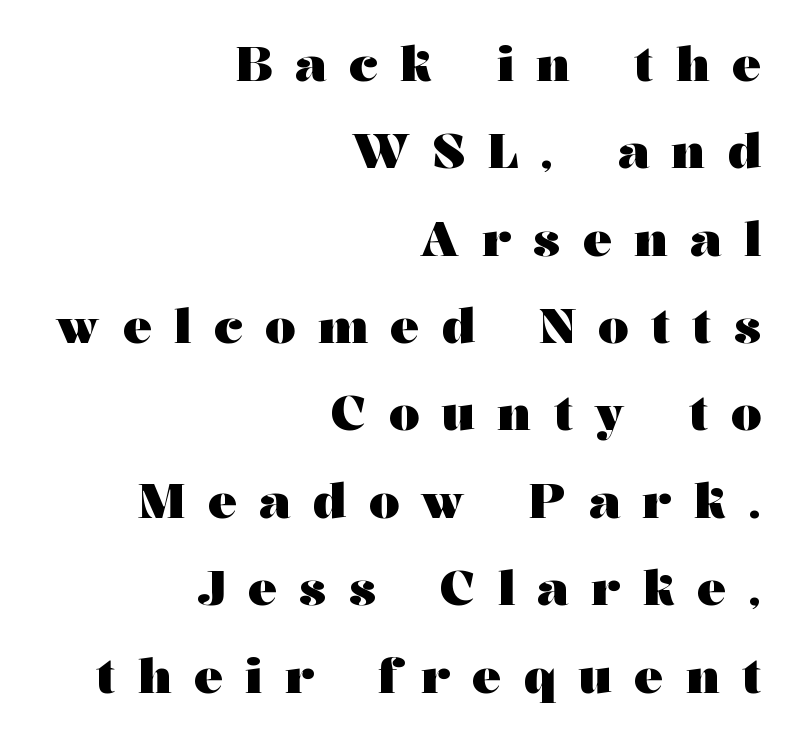
The image shows 48 px heavy, wide serif type, upright; set right-aligned, line spacing 1.82x, unusually wide letter spacing (+0.47 em), not underlined; medium stroke contrast and a medium x-height.
